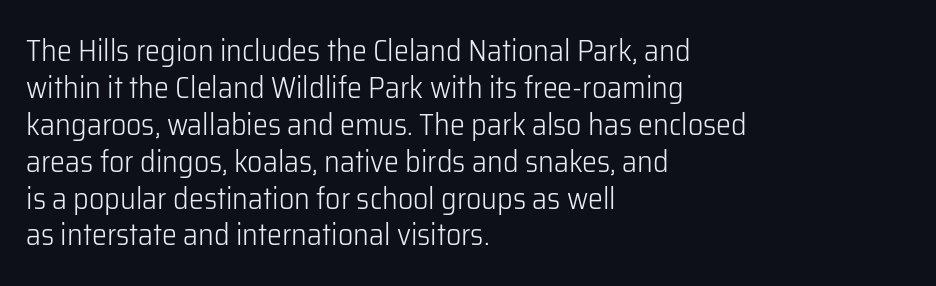
{"serif": "no", "italic": "no", "bold": "no", "weight": "light", "width": "normal", "stroke_contrast": "low", "x_height": "medium", "monospaced": "no", "underline": "no", "align": "left", "line_spacing_ratio": 1.23, "letter_spacing": "normal", "letter_spacing_em": 0.0, "glyph_px": 30}
